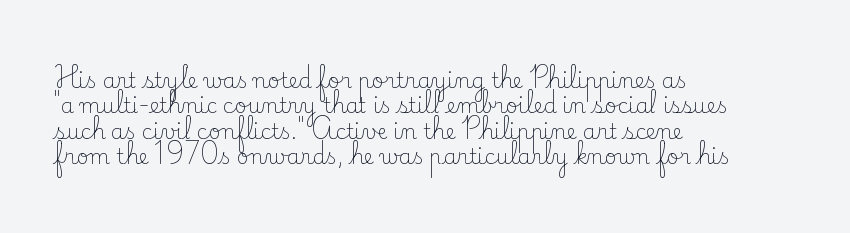
The image shows 21 px text type, upright; set left-aligned, line spacing 1.21x, normal letter spacing, not underlined.
